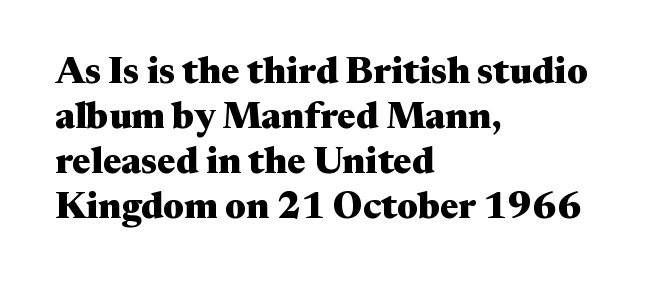
{"serif": "yes", "italic": "no", "bold": "yes", "weight": "heavy", "width": "wide", "stroke_contrast": "medium", "x_height": "medium", "monospaced": "no", "underline": "no", "align": "left", "line_spacing_ratio": 1.22, "letter_spacing": "normal", "letter_spacing_em": 0.0, "glyph_px": 37}
